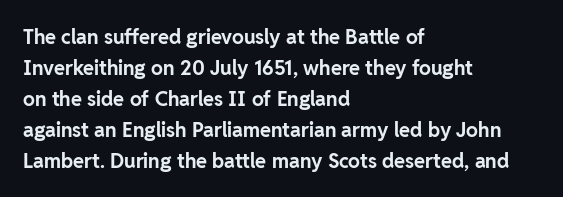
Q: Is the text bold? A: Yes.
Q: Is the text italic (slanted)? A: No, it is upright.
Q: Is the text underlined? A: No.
Q: How is the paragraph aligned? A: Left-aligned.
Q: Is the spacing between letters normal or unusually wide? A: Normal.
Q: Is the spacing between lines tight, normal or loose? A: Normal.
